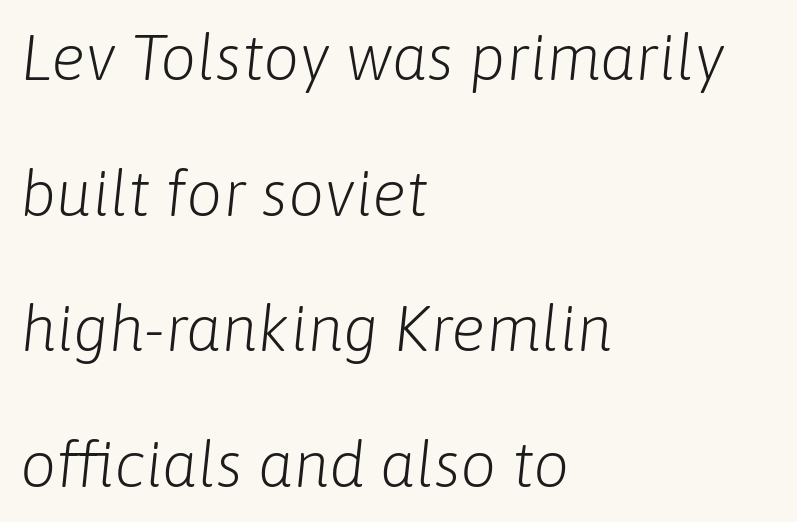
The image shows 64 px light type, italic (leaning right); set left-aligned, loose line spacing (2.12x), normal letter spacing, not underlined; low stroke contrast and a medium x-height.
